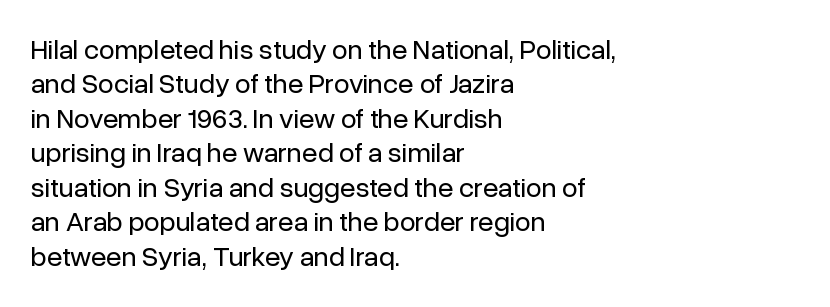
The image shows 28 px regular-weight sans-serif type, upright; set left-aligned, line spacing 1.23x, normal letter spacing, not underlined; low stroke contrast and a medium x-height.
